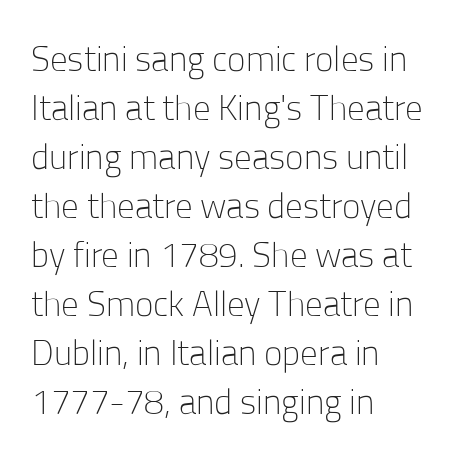
{"serif": "no", "italic": "no", "bold": "no", "weight": "light", "width": "normal", "stroke_contrast": "low", "x_height": "medium", "monospaced": "no", "underline": "no", "align": "left", "line_spacing": "normal", "line_spacing_ratio": 1.4, "letter_spacing": "normal", "letter_spacing_em": 0.0, "glyph_px": 35}
